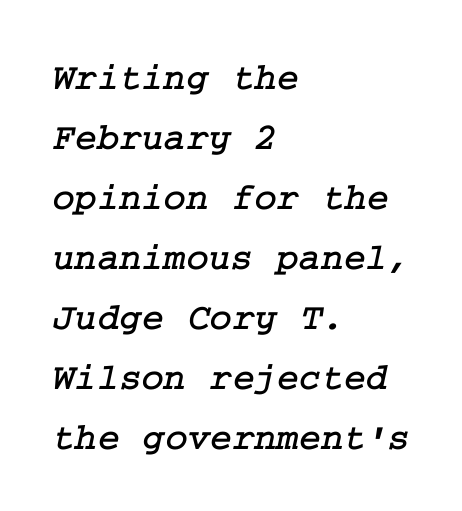
{"serif": "yes", "width": "normal", "stroke_contrast": "low", "x_height": "medium", "underline": "no", "align": "left", "line_spacing": "normal", "line_spacing_ratio": 1.58, "letter_spacing": "normal", "letter_spacing_em": 0.0, "glyph_px": 38}
